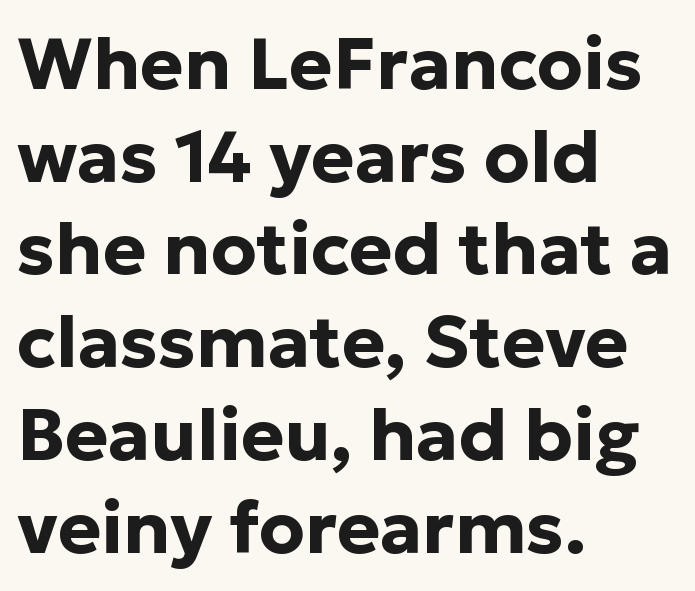
{"serif": "no", "italic": "no", "bold": "yes", "weight": "bold", "width": "normal", "stroke_contrast": "low", "x_height": "medium", "monospaced": "no", "underline": "no", "align": "left", "line_spacing": "normal", "line_spacing_ratio": 1.27, "letter_spacing": "normal", "letter_spacing_em": 0.0, "glyph_px": 73}
